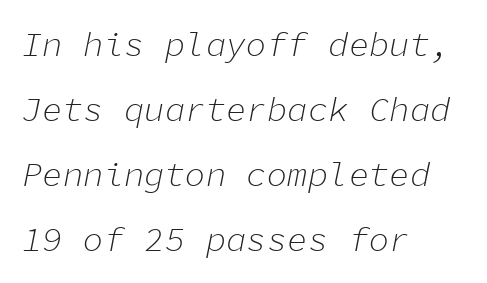
Q: Is the text bold? A: No.
Q: Is the text italic (slanted)? A: Yes, it leans right by about 11 degrees.
Q: Is the text underlined? A: No.
Q: How is the paragraph aligned? A: Left-aligned.
Q: Is the spacing between letters normal or unusually wide? A: Normal.
Q: Is the spacing between lines tight, normal or loose? A: Loose.
Q: Width (condensed, normal, or wide)? A: Normal.
Q: Stroke contrast? A: Low.
Q: x-height? A: Medium.
Q: Monospaced? A: Yes.
